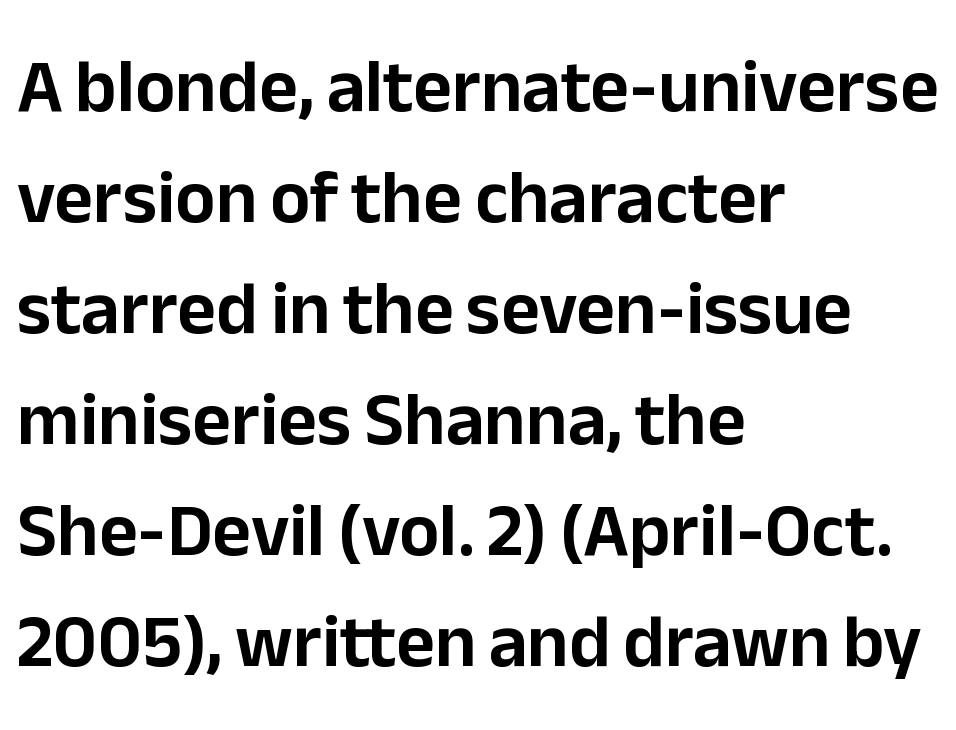
Q: Is the text italic (slanted)? A: No, it is upright.
Q: Is the typeface a serif or a sans-serif typeface? A: Sans-serif.
Q: Is the text underlined? A: No.
Q: How is the paragraph aligned? A: Left-aligned.
Q: Is the spacing between letters normal or unusually wide? A: Normal.
Q: Is the spacing between lines tight, normal or loose? A: Normal.
Q: Width (condensed, normal, or wide)? A: Normal.
Q: Stroke contrast? A: Low.
Q: x-height? A: Medium.
Q: Monospaced? A: No.
